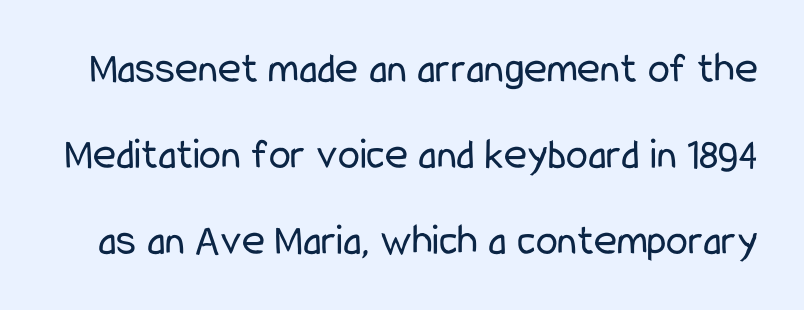
Examine the stroke ends and you'll find no serifs. Does the leading feel generous? Absolutely, it's lavish. The zone under the glyphs is completely vacant. The typeface has the unassuming heft of standard copy or less. There is no visible air inserted between adjacent glyphs.
